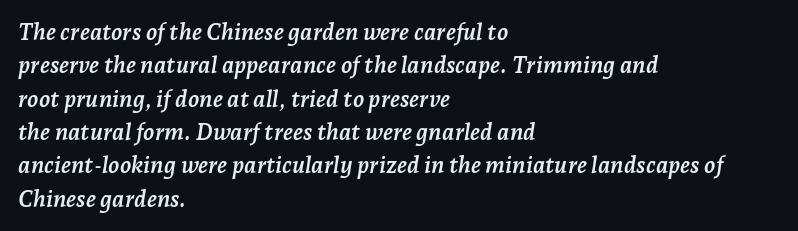
{"italic": "yes", "lean": "right", "slant_degrees": 7, "bold": "yes", "underline": "no", "align": "left", "line_spacing": "normal", "line_spacing_ratio": 1.45, "letter_spacing": "normal", "letter_spacing_em": 0.0, "glyph_px": 23}
